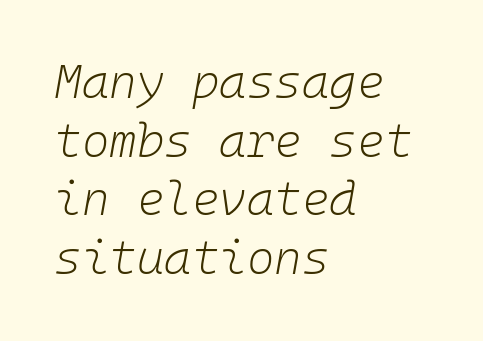
The image shows 47 px light type, italic (leaning right), monospaced; set left-aligned, normal line spacing (1.25x), normal letter spacing, not underlined; low stroke contrast and a medium x-height.
